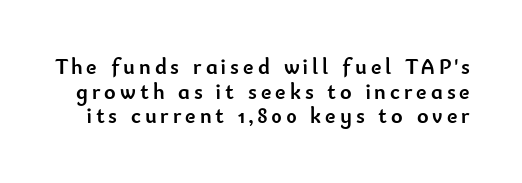
{"italic": "no", "bold": "yes", "underline": "no", "line_spacing": "tight", "line_spacing_ratio": 1.12, "glyph_px": 22}
